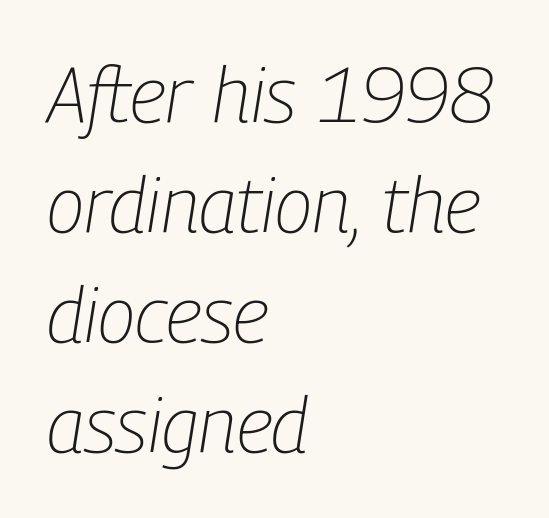
Honestly, the letter spacing is just normal — you wouldn't notice it. Here the designer chose a conventional face with non-uniform glyph widths. Any mark beneath the type? The region is blank. This sample uses an oblique cut, with every glyph tilted off the vertical. The passage shown stacks its lines at a standard gap. Stroke thickness stays within the range of a standard reading face or lighter.
